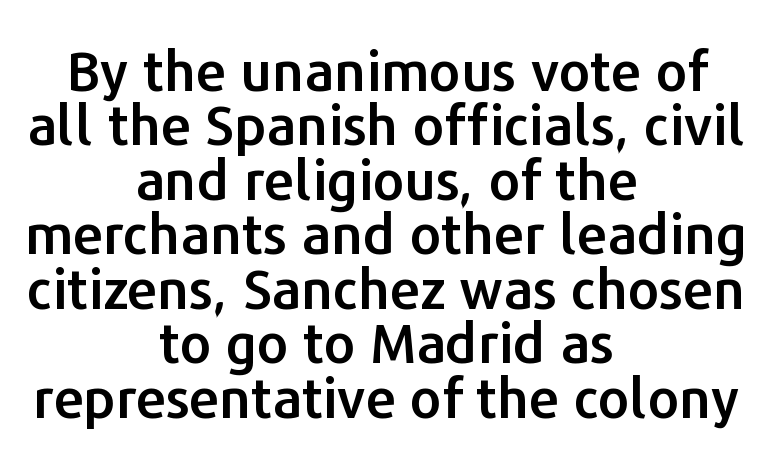
Q: Is the text italic (slanted)? A: No, it is upright.
Q: Is the typeface a serif or a sans-serif typeface? A: Sans-serif.
Q: Is the text underlined? A: No.
Q: How is the paragraph aligned? A: Centered.
Q: Is the spacing between letters normal or unusually wide? A: Normal.
Q: Is the spacing between lines tight, normal or loose? A: Tight.
Q: Width (condensed, normal, or wide)? A: Normal.
Q: Stroke contrast? A: Low.
Q: x-height? A: Medium.
Q: Monospaced? A: No.
